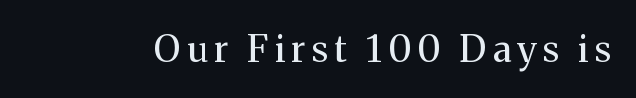
Spacing verdict: proportional, widths tailored to each character. This is not heavy type; no bold has been used. Plain, unruled lines of type. Italic? Not at all — the glyphs are vertical. A typesetter would label this face a serif.
